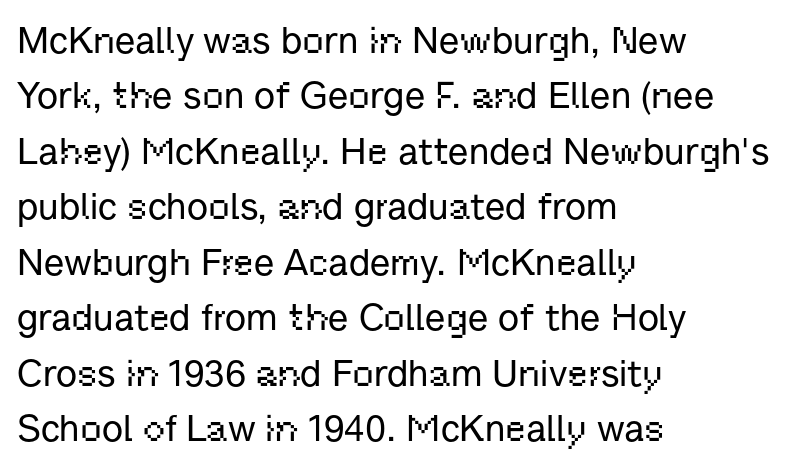
Q: Is the text italic (slanted)? A: No, it is upright.
Q: Is the typeface a serif or a sans-serif typeface? A: Sans-serif.
Q: Is the text underlined? A: No.
Q: How is the paragraph aligned? A: Left-aligned.
Q: Is the spacing between letters normal or unusually wide? A: Normal.
Q: Is the spacing between lines tight, normal or loose? A: Normal.
Q: Width (condensed, normal, or wide)? A: Normal.
Q: Stroke contrast? A: Low.
Q: x-height? A: Medium.
Q: Monospaced? A: No.
